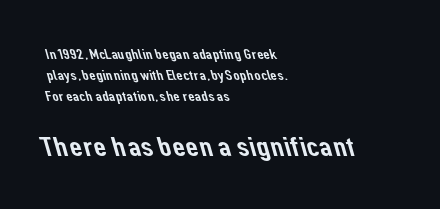
{"serif": "no", "width": "normal", "stroke_contrast": "low", "x_height": "medium", "monospaced": "no", "underline": "no", "align": "left", "line_spacing": "normal", "line_spacing_ratio": 1.51, "letter_spacing": "normal", "letter_spacing_em": 0.0, "larger_block": "second", "size_ratio": 2.0, "glyph_px": 28}
